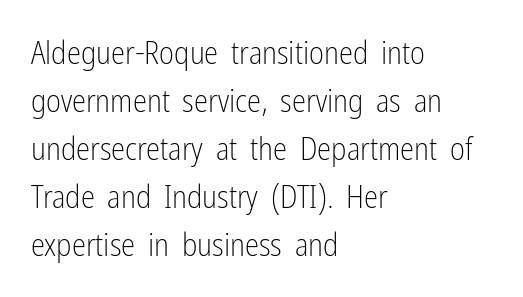
Each line starts at the same left margin while the right side varies. Stems and bowls with no extra thickness — not bold. I'd call this a sans setting — the letters go barefoot. Notice how the stems are strictly vertical — no italics here. Default kerning and tracking; the words read as compact shapes.
